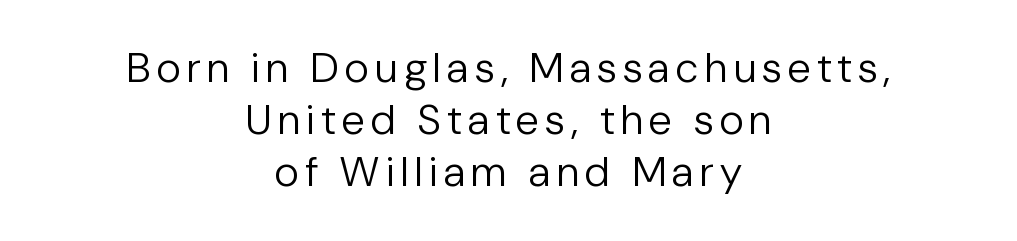
The image shows 42 px regular-weight sans-serif type, upright; set centered, line spacing 1.24x, not underlined; low stroke contrast and a medium x-height.
